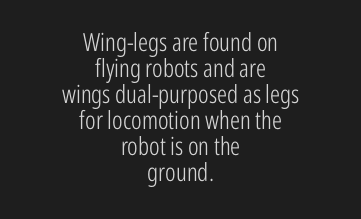
Q: Is the text bold? A: No.
Q: Is the text italic (slanted)? A: No, it is upright.
Q: Is the text underlined? A: No.
Q: How is the paragraph aligned? A: Centered.
Q: Is the spacing between letters normal or unusually wide? A: Normal.
Q: Is the spacing between lines tight, normal or loose? A: Tight.
